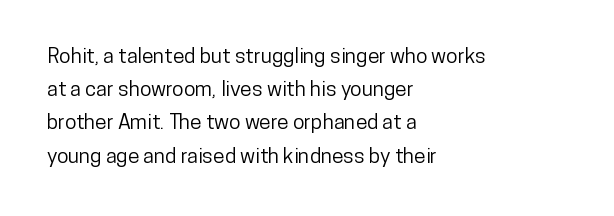
The tracking reads as untouched default to a designer's eye. Anything drawn beneath the words? Only blank space. Leading: standard. The lettering holds an erect, upright posture throughout.
